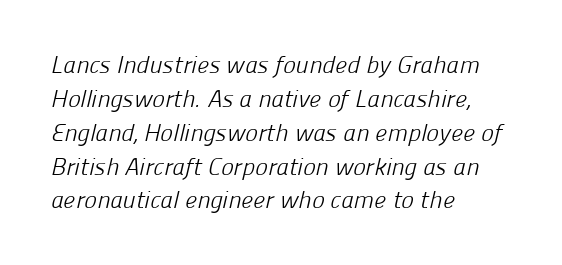
Q: Is the text bold? A: No.
Q: Is the text underlined? A: No.
Q: How is the paragraph aligned? A: Left-aligned.
Q: Is the spacing between letters normal or unusually wide? A: Normal.
Q: Is the spacing between lines tight, normal or loose? A: Normal.
